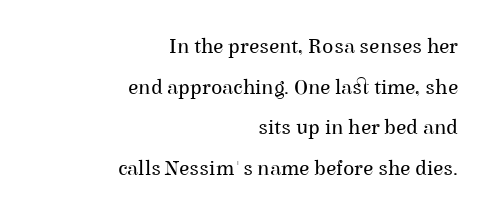
Underline: absent. Notice how the stems are strictly vertical — no italics here. Spacing between characters is what you'd get straight out of the box. Leftover space on each line is placed entirely before the opening word.
